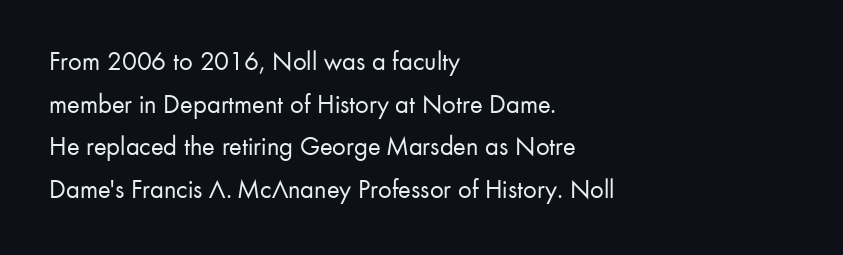
The image shows 27 px text type, upright; set left-aligned, normal line spacing (1.58x), normal letter spacing, not underlined.
